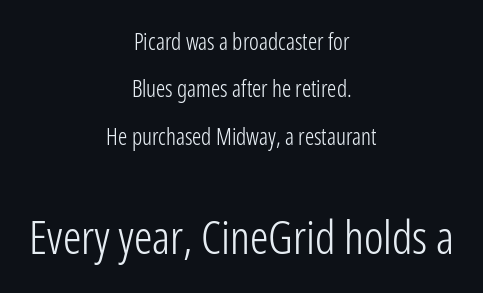
Q: Is the text bold? A: No.
Q: Is the text italic (slanted)? A: No, it is upright.
Q: Is the typeface a serif or a sans-serif typeface? A: Sans-serif.
Q: Is the text underlined? A: No.
Q: How is the paragraph aligned? A: Centered.
Q: Is the spacing between letters normal or unusually wide? A: Normal.
Q: Is the spacing between lines tight, normal or loose? A: Loose.
Q: Which block of text is set in a larger size, the first (top) or the second (bottom)? A: The second (bottom) one.
Q: Width (condensed, normal, or wide)? A: Condensed.
Q: Stroke contrast? A: Low.
Q: x-height? A: Medium.
Q: Monospaced? A: No.
